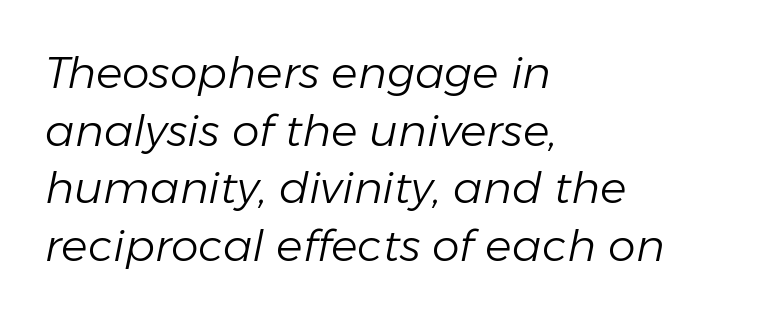
The glyphs are unaccompanied by any horizontal stroke below them. Style check: oblique. Each line starts at the same left margin while the right side varies. A typesetter would call this proportional, since set widths differ per character. Does extra space separate the letters? No, they use regular spacing.
